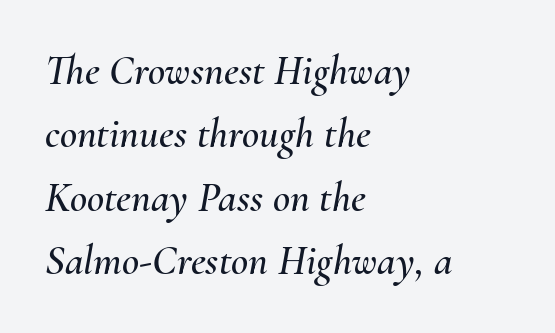
The baseline area is clear. Teacher's note: observe the even left margin — that is flush-left alignment. Does extra space separate the letters? No, they use regular spacing. Emphasis-style slanted type is in use.
